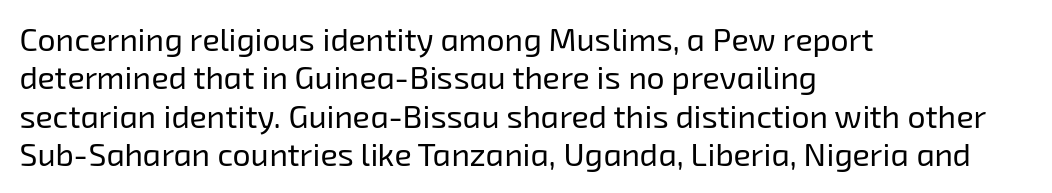
Q: Is the text bold? A: No.
Q: Is the typeface a serif or a sans-serif typeface? A: Sans-serif.
Q: Is the text underlined? A: No.
Q: How is the paragraph aligned? A: Left-aligned.
Q: Is the spacing between letters normal or unusually wide? A: Normal.
Q: Width (condensed, normal, or wide)? A: Normal.
Q: Stroke contrast? A: Low.
Q: x-height? A: Medium.
Q: Monospaced? A: No.
